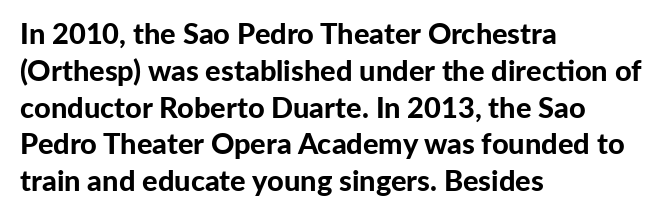
Q: Is the text bold? A: Yes.
Q: Is the text italic (slanted)? A: No, it is upright.
Q: Is the typeface a serif or a sans-serif typeface? A: Sans-serif.
Q: Is the text underlined? A: No.
Q: How is the paragraph aligned? A: Left-aligned.
Q: Is the spacing between letters normal or unusually wide? A: Normal.
Q: Is the spacing between lines tight, normal or loose? A: Normal.
Q: Width (condensed, normal, or wide)? A: Normal.
Q: Stroke contrast? A: Low.
Q: x-height? A: Medium.
Q: Monospaced? A: No.
